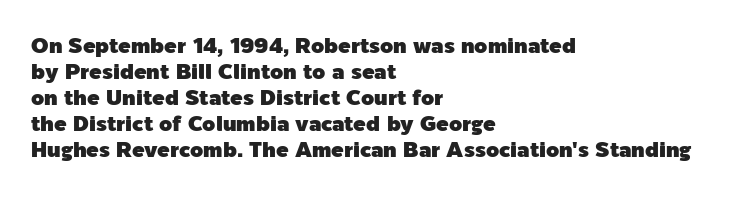
Q: Is the text italic (slanted)? A: No, it is upright.
Q: Is the text underlined? A: No.
Q: How is the paragraph aligned? A: Left-aligned.
Q: Is the spacing between letters normal or unusually wide? A: Normal.
